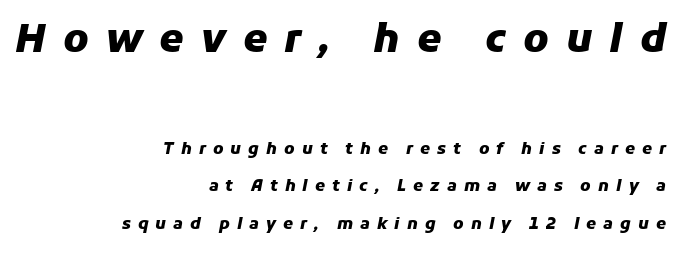
Q: Is the text bold? A: Yes.
Q: Is the text italic (slanted)? A: Yes, it leans right by about 11 degrees.
Q: Is the text underlined? A: No.
Q: How is the paragraph aligned? A: Right-aligned.
Q: Is the spacing between letters normal or unusually wide? A: Unusually wide.
Q: Is the spacing between lines tight, normal or loose? A: Loose.
Q: Which block of text is set in a larger size, the first (top) or the second (bottom)? A: The first (top) one.
Q: Width (condensed, normal, or wide)? A: Normal.
Q: Stroke contrast? A: Low.
Q: x-height? A: Medium.
Q: Monospaced? A: No.
